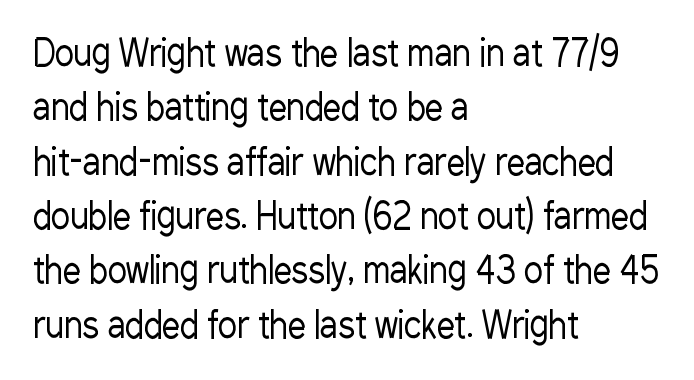
The image shows 36 px regular-weight, condensed sans-serif type, upright; set left-aligned, normal line spacing (1.51x), normal letter spacing, not underlined; low stroke contrast and a medium x-height.
